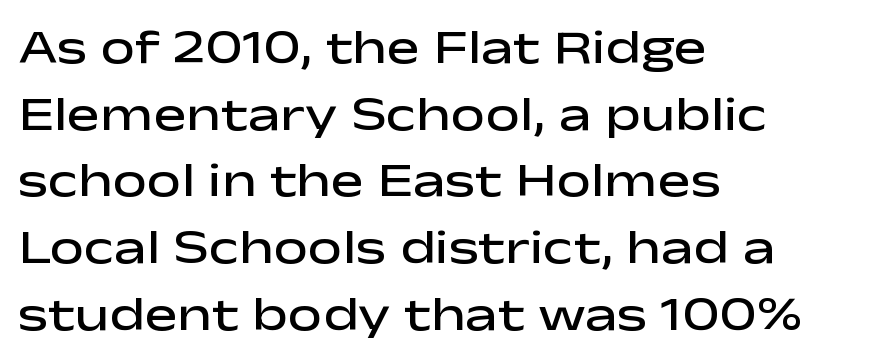
Here the designer chose a conventional face with non-uniform glyph widths. This is the in-between weight designers call semibold or demi. A typesetter would call this leading conventional body-copy spacing. The foot of each line stays bare and open. These lines are set flush left with a ragged right edge.
